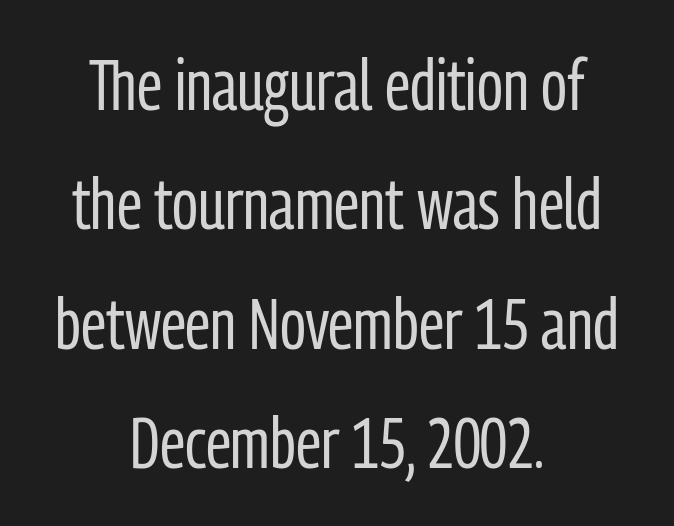
Q: Is the text bold? A: No.
Q: Is the text italic (slanted)? A: No, it is upright.
Q: Is the typeface a serif or a sans-serif typeface? A: Sans-serif.
Q: Is the text underlined? A: No.
Q: How is the paragraph aligned? A: Centered.
Q: Is the spacing between letters normal or unusually wide? A: Normal.
Q: Is the spacing between lines tight, normal or loose? A: Normal.
Q: Width (condensed, normal, or wide)? A: Condensed.
Q: Stroke contrast? A: Low.
Q: x-height? A: Medium.
Q: Monospaced? A: No.
